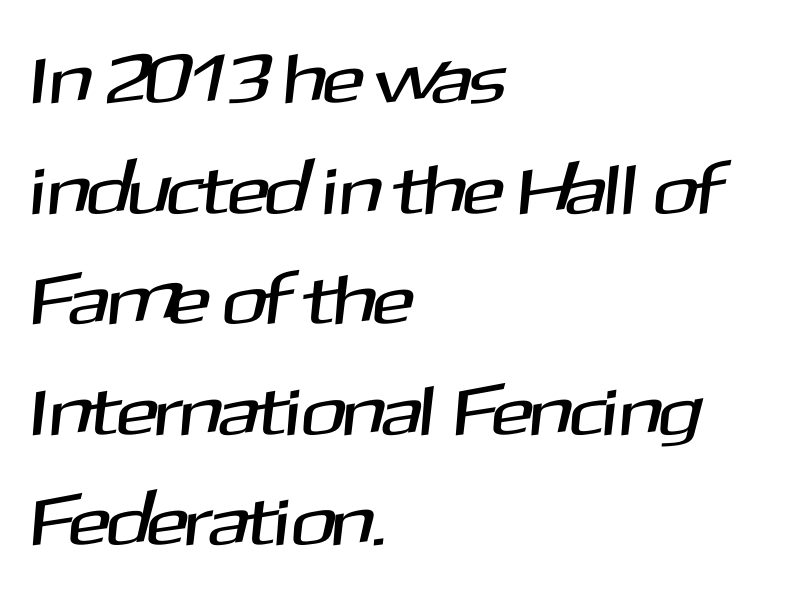
{"serif": "no", "width": "normal", "stroke_contrast": "medium", "x_height": "medium", "monospaced": "no", "underline": "no", "align": "left", "line_spacing": "normal", "line_spacing_ratio": 1.58, "letter_spacing": "normal", "letter_spacing_em": 0.0, "glyph_px": 70}
